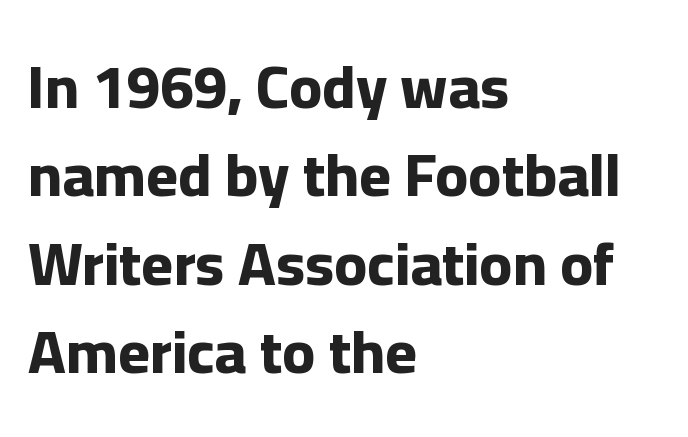
Q: Is the text bold? A: Yes.
Q: Is the text italic (slanted)? A: No, it is upright.
Q: Is the typeface a serif or a sans-serif typeface? A: Sans-serif.
Q: Is the text underlined? A: No.
Q: How is the paragraph aligned? A: Left-aligned.
Q: Is the spacing between letters normal or unusually wide? A: Normal.
Q: Is the spacing between lines tight, normal or loose? A: Normal.
Q: Width (condensed, normal, or wide)? A: Normal.
Q: Stroke contrast? A: Low.
Q: x-height? A: Medium.
Q: Monospaced? A: No.
